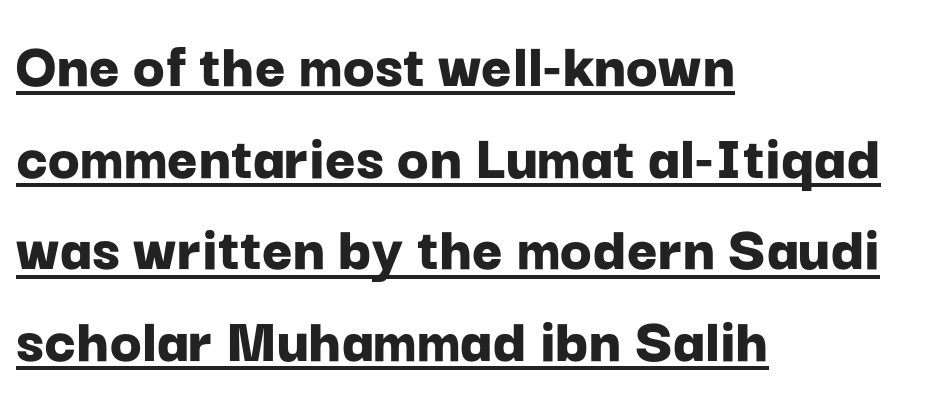
The image shows 66 px bold sans-serif type, upright; set left-aligned, normal line spacing (1.39x), normal letter spacing, underlined; low stroke contrast and a medium x-height.
